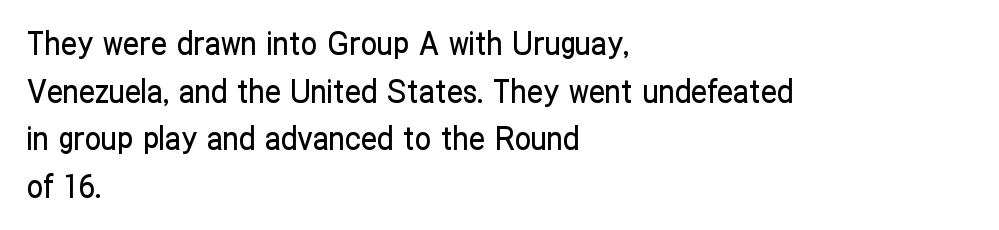
The face used here is proportionally spaced, like ordinary book or web type. Descenders hang freely into open space. There is no visible air inserted between adjacent glyphs. Is the block centered? No — it sits flush against the left margin. Ascenders rise straight up at ninety degrees. How would I describe the line gaps? Plain and ordinary.
